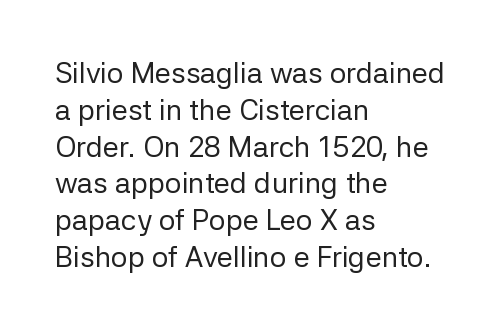
{"serif": "no", "italic": "no", "bold": "no", "weight": "regular", "width": "normal", "stroke_contrast": "low", "x_height": "medium", "monospaced": "no", "underline": "no", "align": "left", "line_spacing": "normal", "line_spacing_ratio": 1.27, "letter_spacing": "normal", "letter_spacing_em": 0.0, "glyph_px": 29}
